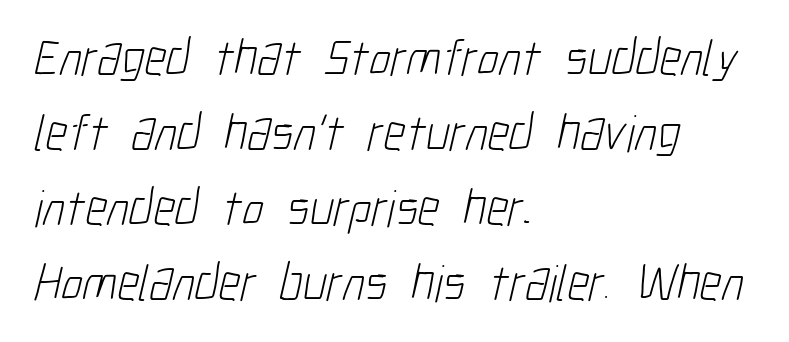
{"serif": "no", "bold": "no", "weight": "light", "width": "condensed", "stroke_contrast": "low", "x_height": "medium", "monospaced": "no", "underline": "no", "align": "left", "line_spacing": "normal", "line_spacing_ratio": 1.44, "letter_spacing": "normal", "letter_spacing_em": 0.0, "glyph_px": 52}
